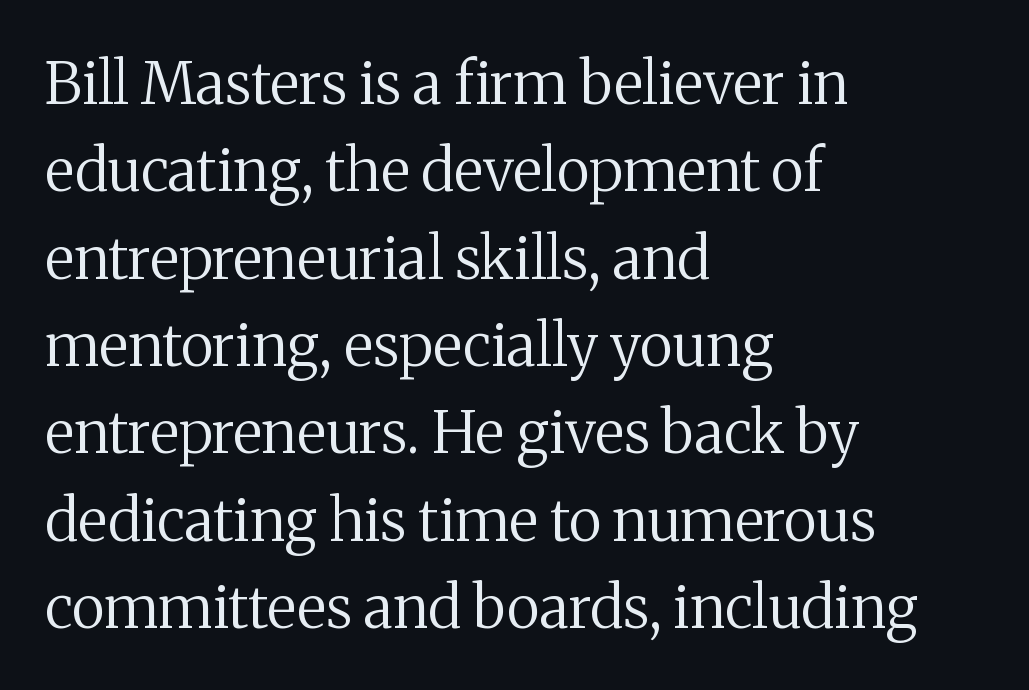
Look at the tracking — it's just the regular setting, nothing added. Horizontal bands of white between lines are of average thickness. Posture: straight, roman, zero tilt. This sample has the flowing, uneven cadence of proportional lettering. Each stroke keeps to a modest, everyday thickness or less. To sum up the face: it has serifs.
